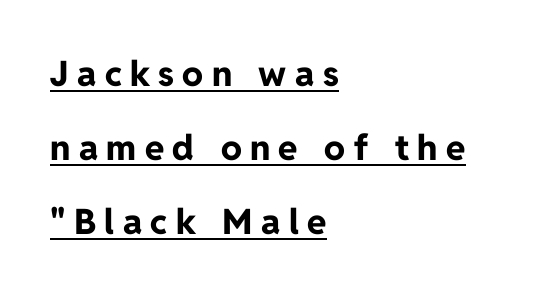
{"serif": "no", "italic": "no", "bold": "yes", "weight": "bold", "width": "normal", "stroke_contrast": "low", "x_height": "medium", "monospaced": "no", "underline": "yes", "align": "left", "line_spacing": "loose", "line_spacing_ratio": 2.11, "letter_spacing": "wide", "letter_spacing_em": 0.24, "glyph_px": 35}
